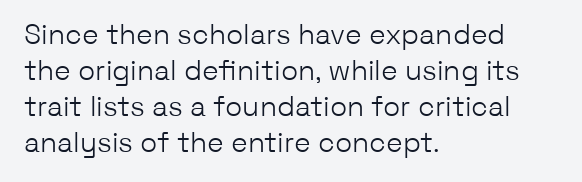
Q: Is the text bold? A: No.
Q: Is the text italic (slanted)? A: No, it is upright.
Q: Is the typeface a serif or a sans-serif typeface? A: Sans-serif.
Q: Is the text underlined? A: No.
Q: How is the paragraph aligned? A: Left-aligned.
Q: Is the spacing between letters normal or unusually wide? A: Normal.
Q: Is the spacing between lines tight, normal or loose? A: Normal.
Q: Width (condensed, normal, or wide)? A: Normal.
Q: Stroke contrast? A: Low.
Q: x-height? A: Medium.
Q: Monospaced? A: No.
